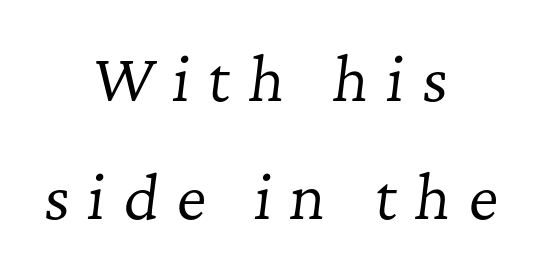
The passage is arranged like a title page — every line centered. Note: serifs present on the glyphs. Characters are canted at an angle relative to the baseline's perpendicular. Here the designer chose a conventional face with non-uniform glyph widths. Nothing heavy about these letters — not bold at all.
